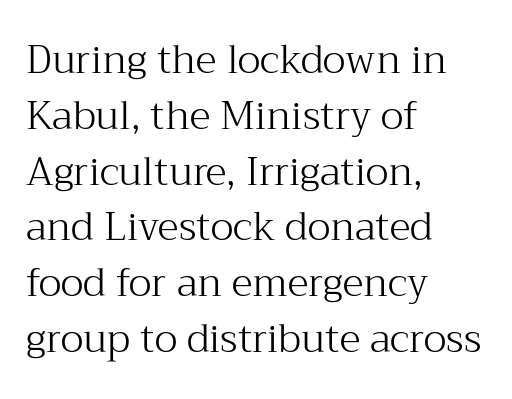
Glyph-to-glyph distance matches everyday printed text. You could not count columns in this text — the font is proportionally spaced. A clean baseline with only descenders dipping below it. Classification — serif.
